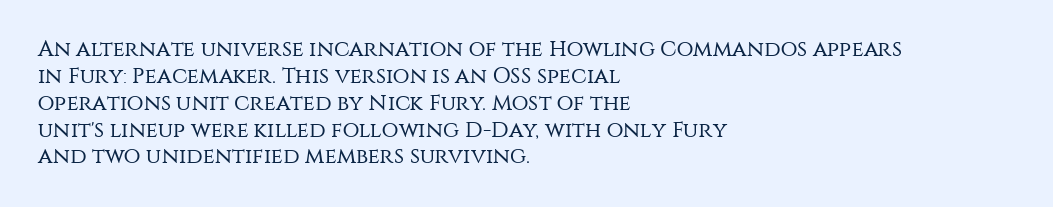
The image shows 22 px text type, upright; set left-aligned, line spacing 1.22x, normal letter spacing, not underlined.
